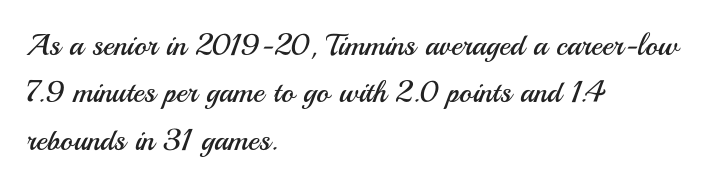
{"serif": "no", "bold": "no", "weight": "regular", "width": "normal", "stroke_contrast": "medium", "x_height": "small", "monospaced": "no", "underline": "no", "align": "left", "line_spacing": "normal", "line_spacing_ratio": 1.58, "letter_spacing": "normal", "letter_spacing_em": 0.0, "glyph_px": 30}
